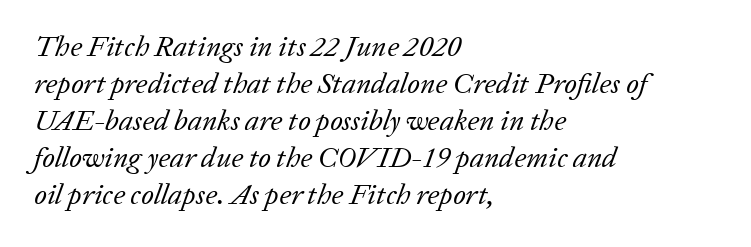
The image shows 29 px regular-weight serif type, italic (leaning right); set left-aligned, normal line spacing (1.28x), normal letter spacing, not underlined; low stroke contrast and a medium x-height.
